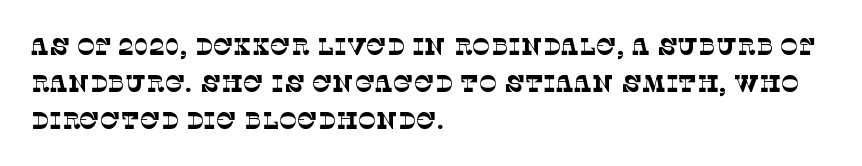
Q: Is the text bold? A: No.
Q: Is the text underlined? A: No.
Q: How is the paragraph aligned? A: Left-aligned.
Q: Is the spacing between letters normal or unusually wide? A: Normal.
Q: Is the spacing between lines tight, normal or loose? A: Normal.
